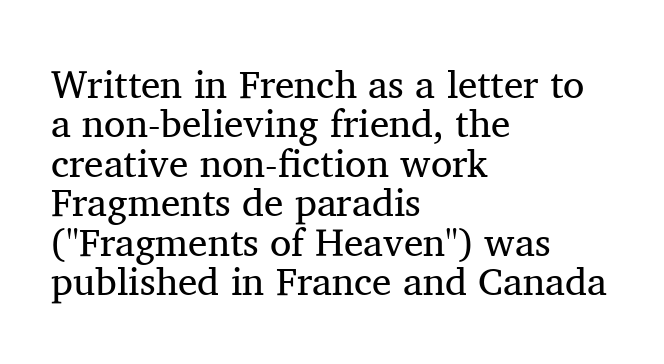
{"serif": "yes", "italic": "no", "bold": "no", "weight": "regular", "width": "normal", "stroke_contrast": "medium", "x_height": "medium", "monospaced": "no", "underline": "no", "align": "left", "line_spacing": "tight", "line_spacing_ratio": 1.01, "letter_spacing": "normal", "letter_spacing_em": 0.0, "glyph_px": 39}
